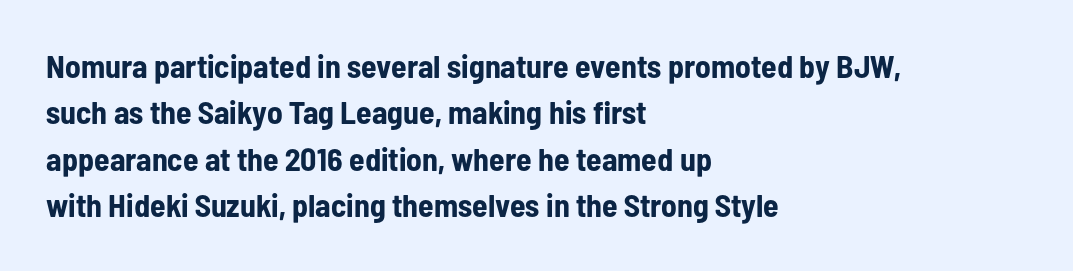
{"serif": "no", "italic": "no", "bold": "yes", "weight": "bold", "width": "condensed", "stroke_contrast": "low", "x_height": "medium", "monospaced": "no", "underline": "no", "align": "left", "line_spacing": "normal", "line_spacing_ratio": 1.45, "letter_spacing": "normal", "letter_spacing_em": 0.0, "glyph_px": 32}
